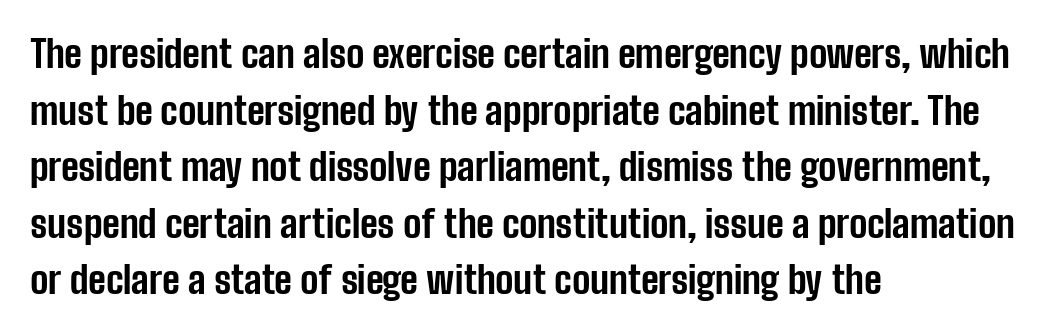
{"serif": "no", "italic": "no", "bold": "yes", "weight": "bold", "width": "condensed", "stroke_contrast": "low", "x_height": "medium", "monospaced": "no", "underline": "no", "align": "left", "line_spacing": "normal", "line_spacing_ratio": 1.49, "letter_spacing": "normal", "letter_spacing_em": 0.0, "glyph_px": 38}
